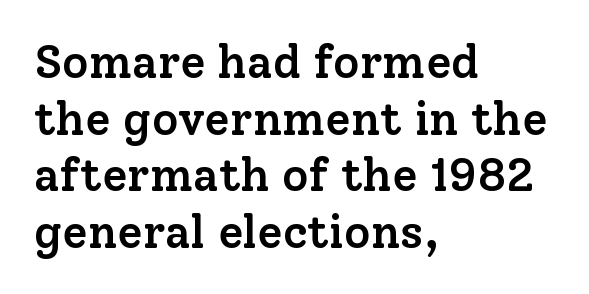
Q: Is the text bold? A: Semi-bold.
Q: Is the text italic (slanted)? A: No, it is upright.
Q: Is the typeface a serif or a sans-serif typeface? A: Serif.
Q: Is the text underlined? A: No.
Q: How is the paragraph aligned? A: Left-aligned.
Q: Is the spacing between letters normal or unusually wide? A: Normal.
Q: Width (condensed, normal, or wide)? A: Normal.
Q: Stroke contrast? A: Low.
Q: x-height? A: Medium.
Q: Monospaced? A: No.
